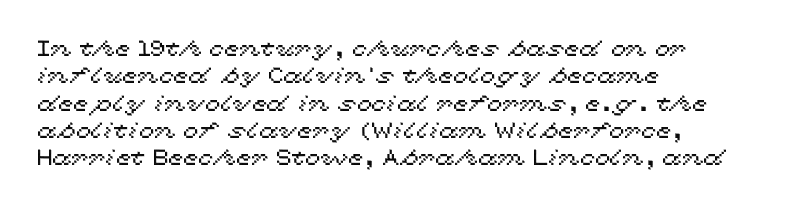
Q: Is the text italic (slanted)? A: Yes.
Q: Is the text underlined? A: No.
Q: How is the paragraph aligned? A: Left-aligned.
Q: Is the spacing between letters normal or unusually wide? A: Normal.
